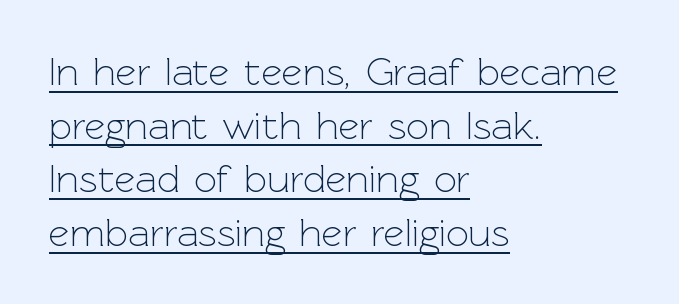
The image shows 40 px light sans-serif type, upright; set left-aligned, normal line spacing (1.34x), normal letter spacing, underlined; a medium x-height.
